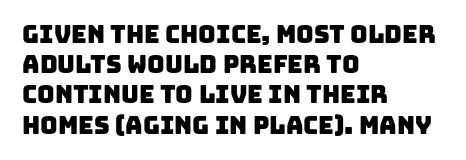
Each new line begins a customary step beneath the previous one. This rendering features lettering with no underline. This rendering uses left alignment, leaving the right contour irregular. How are the letters spaced? Ordinarily, with no added tracking.
